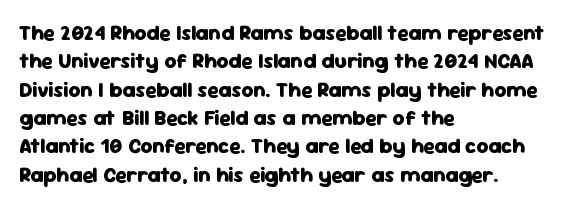
Q: Is the text bold? A: Yes.
Q: Is the text italic (slanted)? A: No, it is upright.
Q: Is the text underlined? A: No.
Q: How is the paragraph aligned? A: Left-aligned.
Q: Is the spacing between letters normal or unusually wide? A: Normal.
Q: Is the spacing between lines tight, normal or loose? A: Normal.
